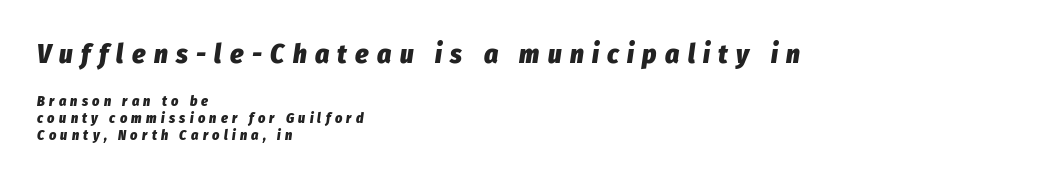
{"italic": "yes", "lean": "right", "slant_degrees": 8, "bold": "yes", "underline": "no", "align": "left", "line_spacing_ratio": 1.22, "letter_spacing": "wide", "letter_spacing_em": 0.31, "larger_block": "first", "size_ratio": 1.93, "glyph_px": 27}
